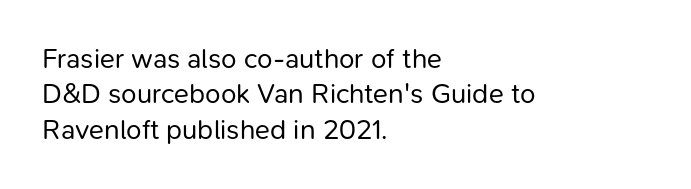
Q: Is the text bold? A: No.
Q: Is the text italic (slanted)? A: No, it is upright.
Q: Is the typeface a serif or a sans-serif typeface? A: Sans-serif.
Q: Is the text underlined? A: No.
Q: How is the paragraph aligned? A: Left-aligned.
Q: Is the spacing between letters normal or unusually wide? A: Normal.
Q: Is the spacing between lines tight, normal or loose? A: Normal.
Q: Width (condensed, normal, or wide)? A: Normal.
Q: Stroke contrast? A: Low.
Q: x-height? A: Medium.
Q: Monospaced? A: No.
